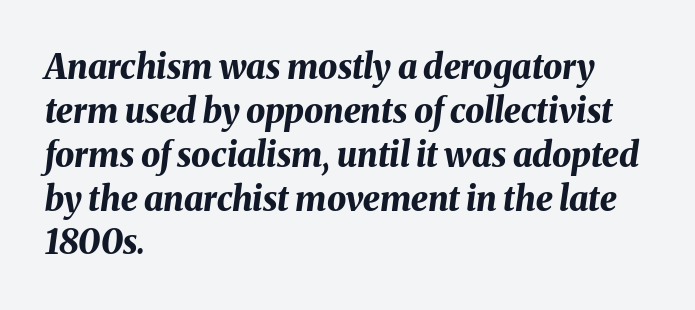
Q: Is the text bold? A: Yes.
Q: Is the text italic (slanted)? A: Yes, it leans right by about 8 degrees.
Q: Is the text underlined? A: No.
Q: How is the paragraph aligned? A: Left-aligned.
Q: Is the spacing between letters normal or unusually wide? A: Normal.
Q: Is the spacing between lines tight, normal or loose? A: Normal.
Q: Width (condensed, normal, or wide)? A: Normal.
Q: Stroke contrast? A: Medium.
Q: x-height? A: Medium.
Q: Monospaced? A: No.
